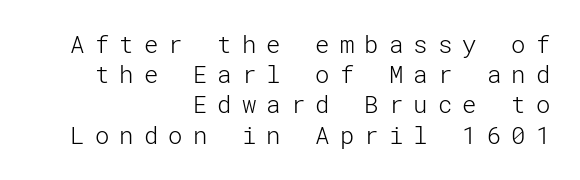
The image shows 24 px text type, upright; set right-aligned, normal line spacing (1.26x), unusually wide letter spacing (+0.42 em), not underlined.
